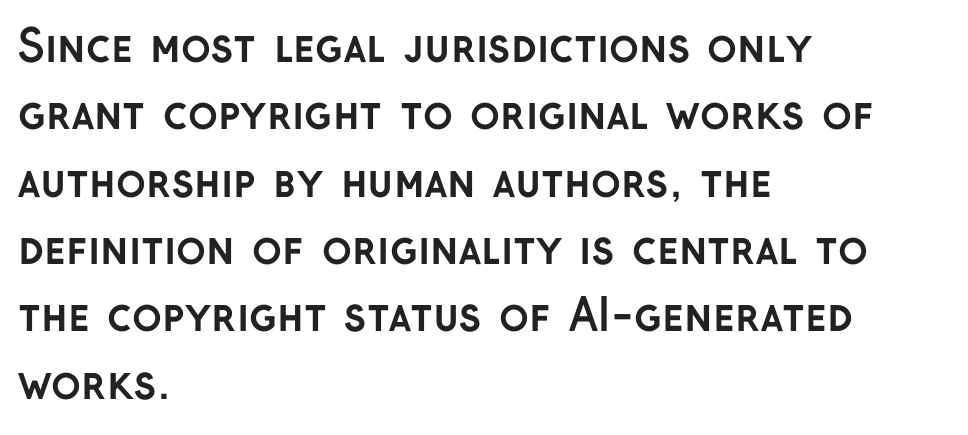
Q: Is the text bold? A: Yes.
Q: Is the text italic (slanted)? A: No, it is upright.
Q: Is the typeface a serif or a sans-serif typeface? A: Sans-serif.
Q: Is the text underlined? A: No.
Q: How is the paragraph aligned? A: Left-aligned.
Q: Is the spacing between letters normal or unusually wide? A: Normal.
Q: Is the spacing between lines tight, normal or loose? A: Normal.
Q: Width (condensed, normal, or wide)? A: Normal.
Q: Stroke contrast? A: Low.
Q: x-height? A: Medium.
Q: Monospaced? A: No.
